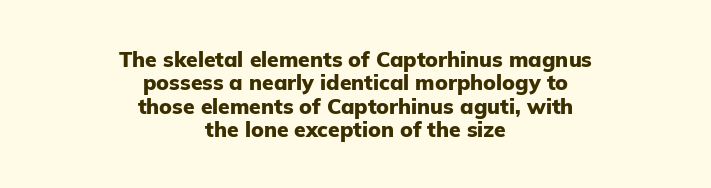
The image shows 21 px bold type, upright; set centered, tight line spacing (1.11x), normal letter spacing, not underlined.
